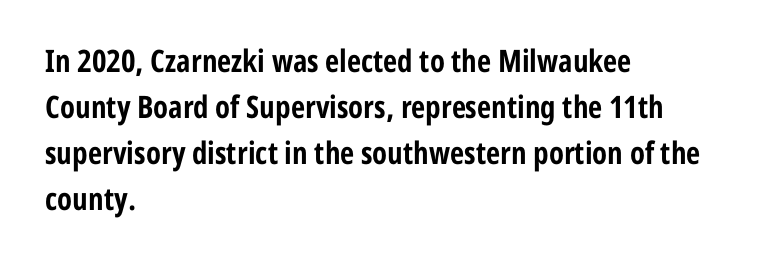
The image shows 31 px bold, condensed sans-serif type, upright; set left-aligned, normal line spacing (1.48x), normal letter spacing, not underlined; low stroke contrast and a medium x-height.
